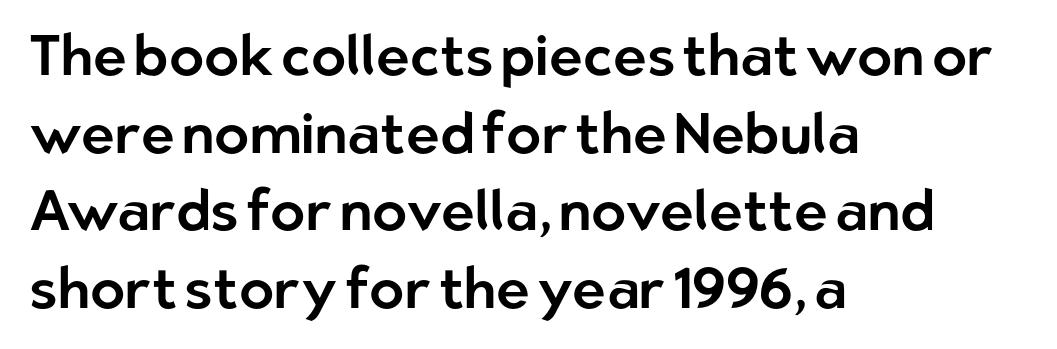
{"serif": "no", "italic": "no", "width": "normal", "stroke_contrast": "low", "x_height": "medium", "monospaced": "no", "underline": "no", "align": "left", "line_spacing": "normal", "line_spacing_ratio": 1.36, "letter_spacing": "normal", "letter_spacing_em": 0.0, "glyph_px": 57}
